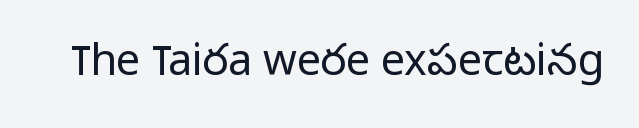
The image shows 43 px light sans-serif type, upright; set normal letter spacing, not underlined; low stroke contrast and a medium x-height.
